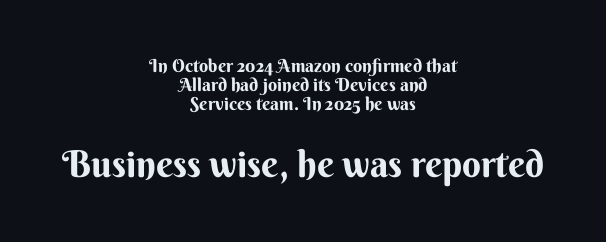
The image shows 37 px sans-serif type, upright; set centered, tight line spacing (1.05x), normal letter spacing, not underlined; the second (bottom) block is 2.06x larger; medium stroke contrast and a small x-height.
